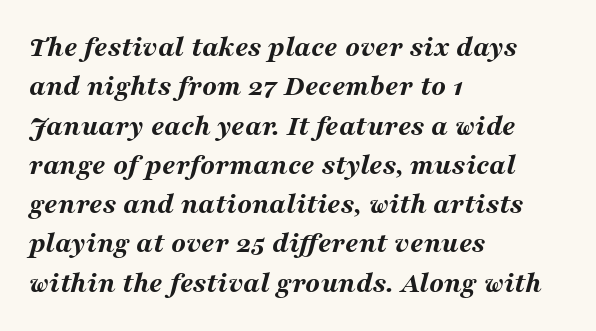
{"italic": "yes", "lean": "right", "slant_degrees": 16, "bold": "yes", "weight": "bold", "width": "wide", "stroke_contrast": "medium", "x_height": "medium", "monospaced": "no", "underline": "no", "align": "left", "line_spacing": "normal", "line_spacing_ratio": 1.31, "letter_spacing": "normal", "letter_spacing_em": 0.0, "glyph_px": 30}
